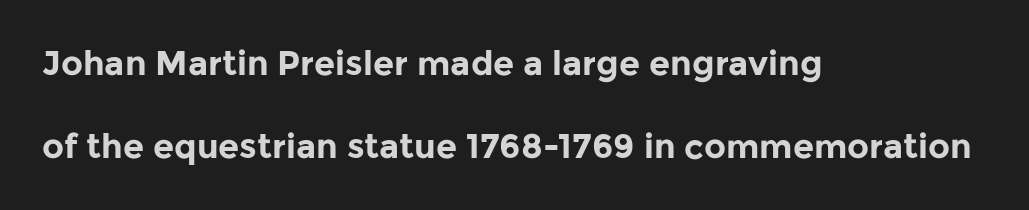
{"serif": "no", "italic": "no", "bold": "yes", "weight": "bold", "width": "normal", "stroke_contrast": "low", "x_height": "medium", "monospaced": "no", "underline": "no", "align": "left", "line_spacing": "loose", "line_spacing_ratio": 2.45, "letter_spacing": "normal", "letter_spacing_em": 0.0, "glyph_px": 34}
